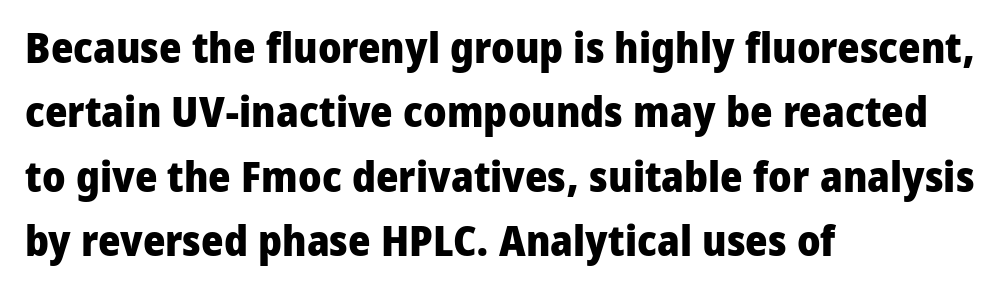
{"serif": "no", "italic": "no", "bold": "yes", "weight": "heavy", "width": "normal", "stroke_contrast": "low", "x_height": "medium", "monospaced": "no", "underline": "no", "align": "left", "line_spacing": "normal", "line_spacing_ratio": 1.5, "letter_spacing": "normal", "letter_spacing_em": 0.0, "glyph_px": 43}
